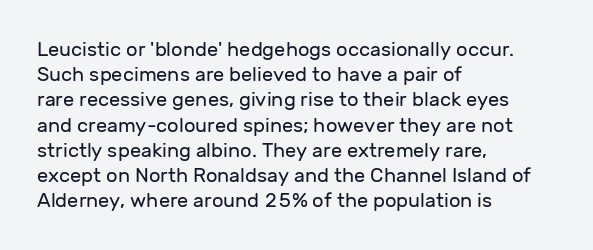
How would I describe the line gaps? Plain and ordinary. Stem width sits at or under what a default text font uses. Posture: straight, roman, zero tilt. Underlining? Definitely not there. How are the letters spaced? Ordinarily, with no added tracking. Alignment: flush left.
